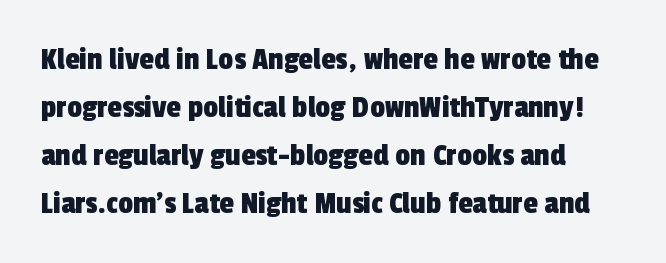
Q: Is the typeface a serif or a sans-serif typeface? A: Sans-serif.
Q: Is the text underlined? A: No.
Q: How is the paragraph aligned? A: Left-aligned.
Q: Is the spacing between letters normal or unusually wide? A: Normal.
Q: Is the spacing between lines tight, normal or loose? A: Normal.
Q: Width (condensed, normal, or wide)? A: Condensed.
Q: x-height? A: Medium.
Q: Monospaced? A: No.
